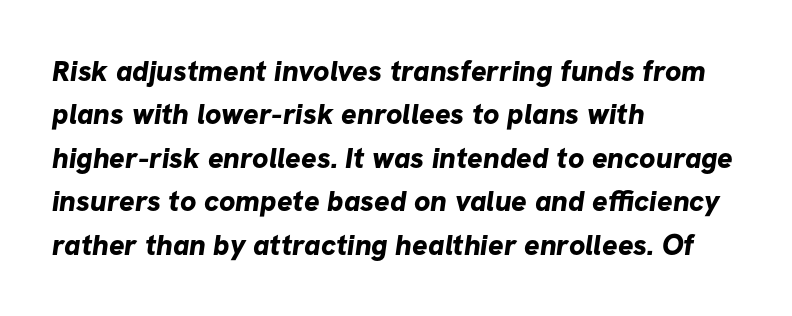
Q: Is the text bold? A: Yes.
Q: Is the typeface a serif or a sans-serif typeface? A: Sans-serif.
Q: Is the text underlined? A: No.
Q: How is the paragraph aligned? A: Left-aligned.
Q: Is the spacing between letters normal or unusually wide? A: Normal.
Q: Is the spacing between lines tight, normal or loose? A: Normal.
Q: Width (condensed, normal, or wide)? A: Normal.
Q: Stroke contrast? A: Low.
Q: x-height? A: Medium.
Q: Monospaced? A: No.
